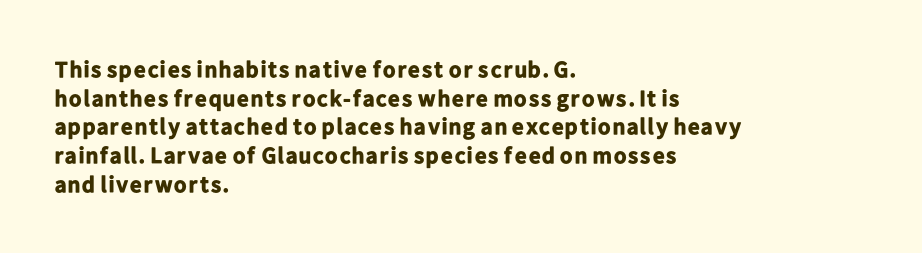
{"italic": "no", "bold": "yes", "underline": "no", "align": "left", "line_spacing": "normal", "line_spacing_ratio": 1.25, "letter_spacing": "normal", "letter_spacing_em": 0.0, "glyph_px": 23}
